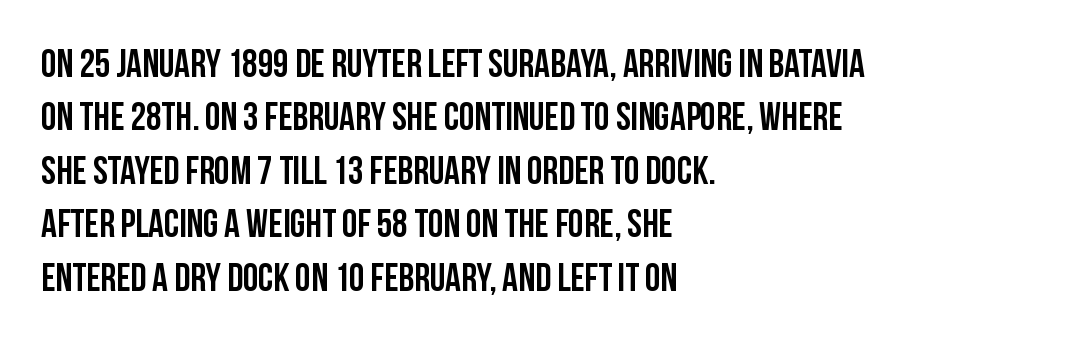
The type family on display is of the sans-serif kind. Nobody touched the tracking dial on this one. If you drew a ruler down the left edge, every line would touch it. No word sits above an underline. The letters advance in unequal steps, a hallmark of proportional type. This block has exactly the height ordinary leading produces.
